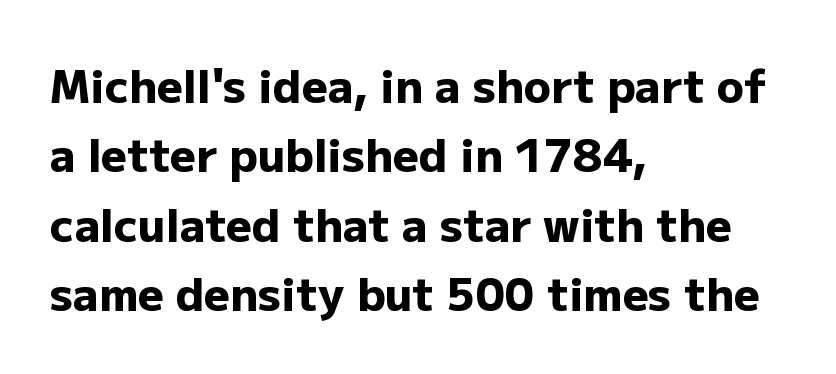
The image shows 45 px heavy sans-serif type, upright; set left-aligned, normal line spacing (1.54x), normal letter spacing, not underlined; low stroke contrast and a medium x-height.
